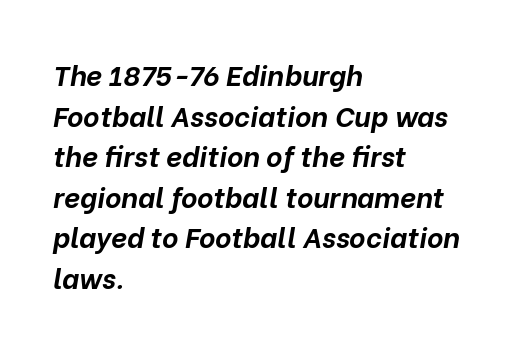
The image shows 28 px bold type, italic (leaning right); set left-aligned, normal line spacing (1.45x), normal letter spacing, not underlined; low stroke contrast and a medium x-height.
